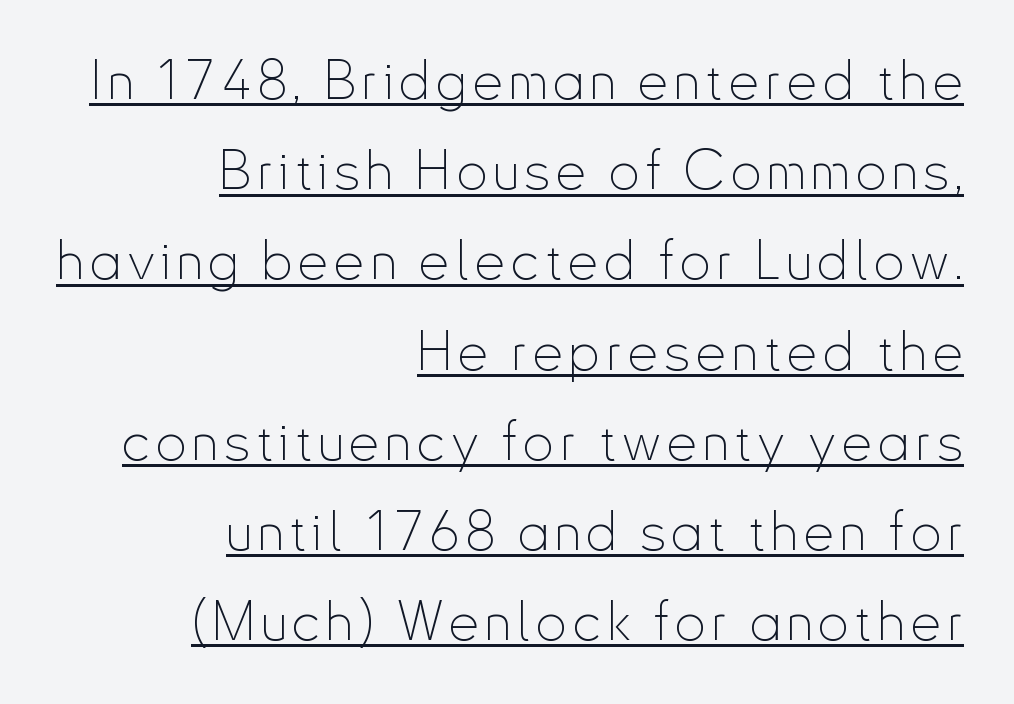
{"serif": "no", "italic": "no", "bold": "no", "weight": "thin", "width": "condensed", "stroke_contrast": "low", "x_height": "small", "monospaced": "no", "underline": "yes", "align": "right", "line_spacing": "normal", "line_spacing_ratio": 1.67, "glyph_px": 54}
